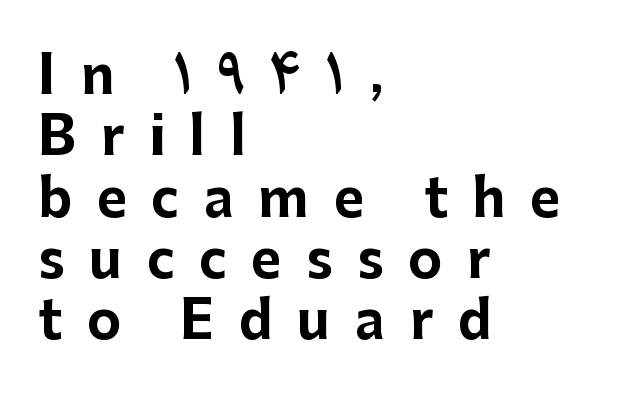
Q: Is the text bold? A: Yes.
Q: Is the text italic (slanted)? A: No, it is upright.
Q: Is the typeface a serif or a sans-serif typeface? A: Sans-serif.
Q: Is the text underlined? A: No.
Q: How is the paragraph aligned? A: Left-aligned.
Q: Is the spacing between letters normal or unusually wide? A: Unusually wide.
Q: Width (condensed, normal, or wide)? A: Normal.
Q: Stroke contrast? A: Low.
Q: x-height? A: Medium.
Q: Monospaced? A: No.
